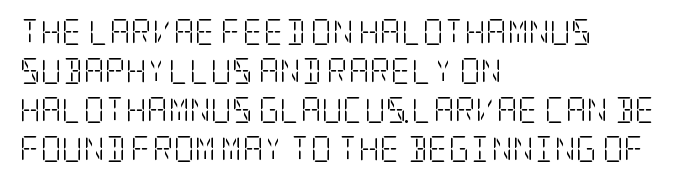
Each new line begins a customary step beneath the previous one. Students, note that the glyphs here touch the page at normal intervals. Letters rest on an invisible, unmarked baseline. Posture: upright roman.
